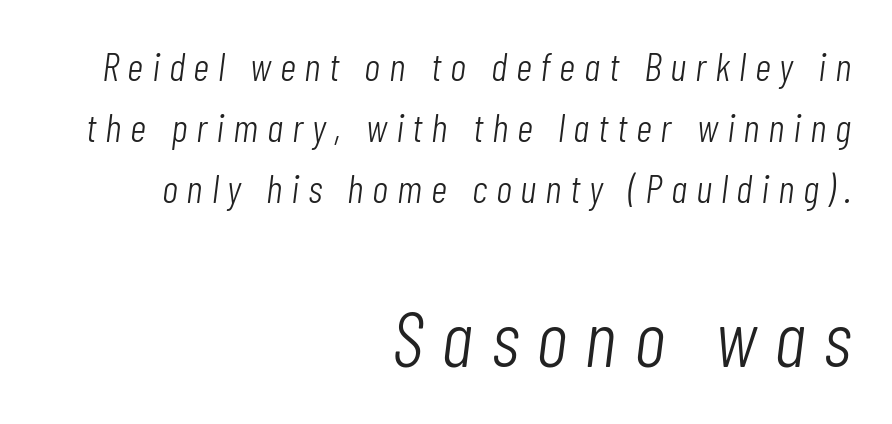
Compared with typical body copy, the letter spacing here is much looser. Type without underlining. The rendering uses natural spacing where letterforms have individual widths. Block two is the big one; block one sits smaller above it. Style check: oblique.
